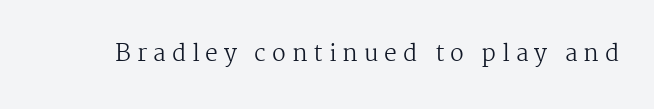
The image shows 23 px text type, upright; set unusually wide letter spacing (+0.26 em), not underlined.
